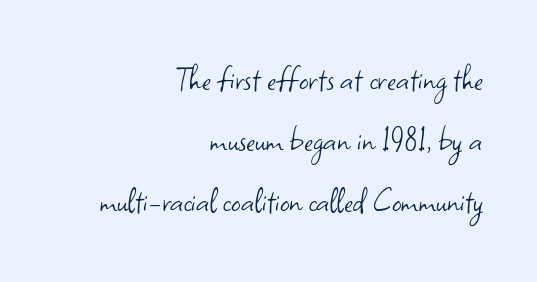
Think of a printed novel: that variable character pitch is what you see here. This rendering employs a face without finishing strokes, i.e., a sans-serif. No extra tracking has been applied to these lines. A student would call this right alignment; a typographer would say flush right, rag left.
